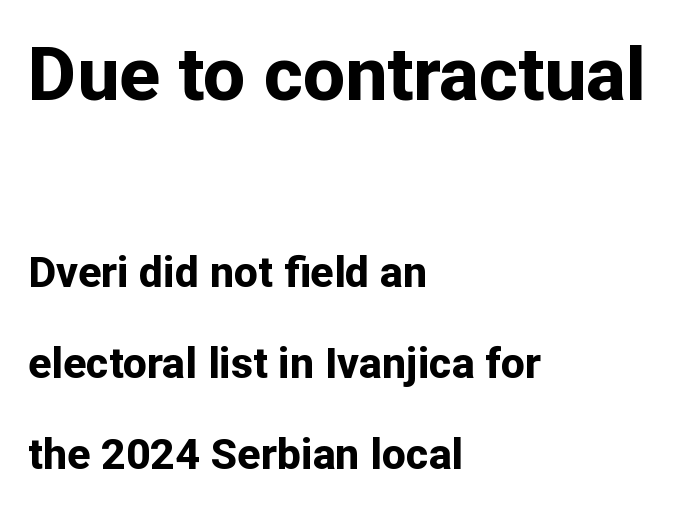
The image shows 75 px bold sans-serif type, upright; set left-aligned, loose line spacing (2.11x), normal letter spacing, not underlined; the first (top) block is 1.74x larger; low stroke contrast and a medium x-height.
